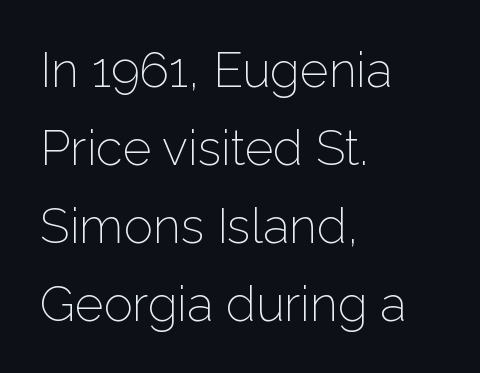
Q: Is the text bold? A: No.
Q: Is the text italic (slanted)? A: No, it is upright.
Q: Is the typeface a serif or a sans-serif typeface? A: Sans-serif.
Q: Is the text underlined? A: No.
Q: How is the paragraph aligned? A: Left-aligned.
Q: Is the spacing between letters normal or unusually wide? A: Normal.
Q: Is the spacing between lines tight, normal or loose? A: Normal.
Q: Width (condensed, normal, or wide)? A: Normal.
Q: Stroke contrast? A: Low.
Q: x-height? A: Medium.
Q: Monospaced? A: No.
